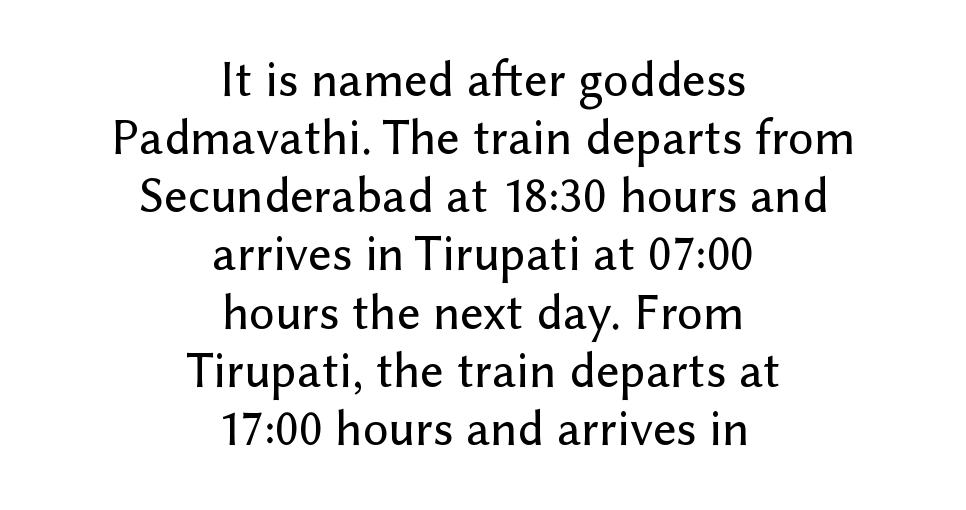
The image shows 51 px sans-serif type, upright; set centered, tight line spacing (1.14x), normal letter spacing, not underlined; low stroke contrast and a medium x-height.
